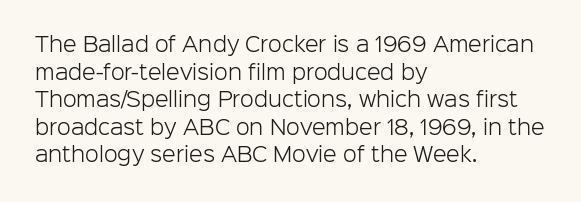
The image shows 20 px text type, upright; set left-aligned, normal line spacing (1.38x), normal letter spacing, not underlined.
